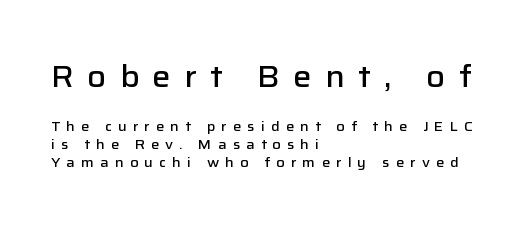
Vertical spacing — default. The tracking jumps out immediately: characters are airy and widely separated. One-word summary of the alignment: left. This sample has the flowing, uneven cadence of proportional lettering. Classification — sans serif. Anything drawn beneath the words? Only blank space.
